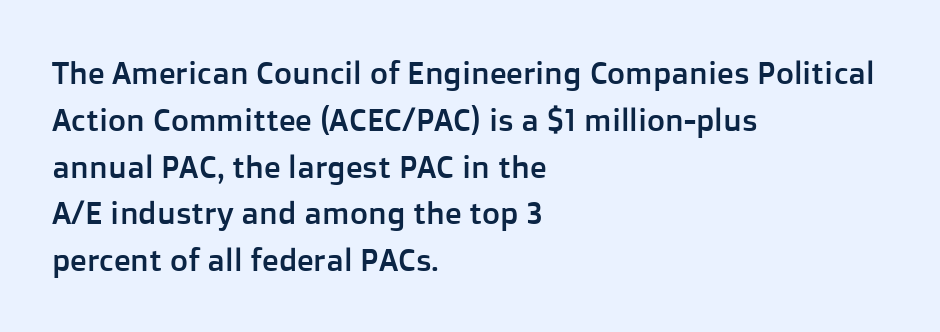
The image shows 31 px sans-serif type, upright; set left-aligned, normal line spacing (1.51x), normal letter spacing, not underlined; low stroke contrast and a medium x-height.
